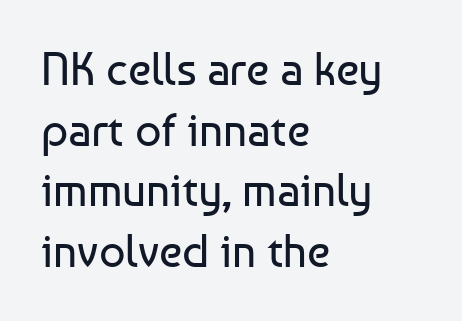
{"serif": "no", "italic": "no", "bold": "no", "weight": "regular", "width": "normal", "stroke_contrast": "low", "x_height": "medium", "monospaced": "no", "underline": "no", "align": "left", "line_spacing": "normal", "line_spacing_ratio": 1.32, "letter_spacing": "normal", "letter_spacing_em": 0.0, "glyph_px": 46}
